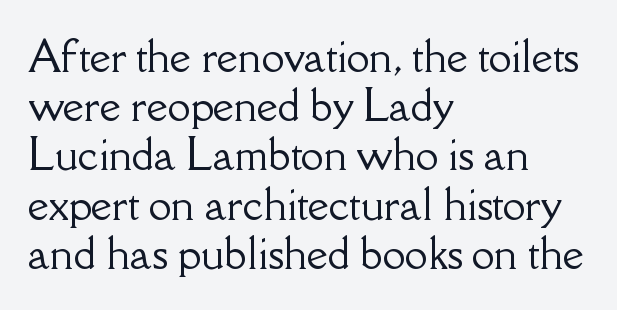
The rendering anchors every line to the left-hand side. The glyphs are unaccompanied by any horizontal stroke below them. Is this a sans? No — the strokes have serifs. These lines are rendered in a variable-pitch font.
